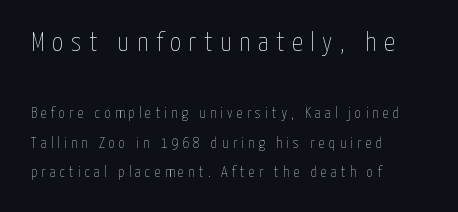
Each new line begins a long way beneath the previous one. Of the two passages, the one on top uses the larger point size. Descender tails drop into unmarked territory. The tracking jumps out immediately: characters are airy and widely separated. In terms of posture, this sample is upright. A quiet, ordinary-to-light weight characterises the typeface.
